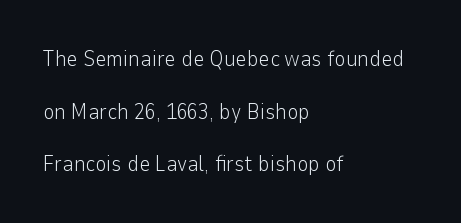
The image shows 22 px text type, upright; set left-aligned, loose line spacing (2.39x), normal letter spacing, not underlined.
